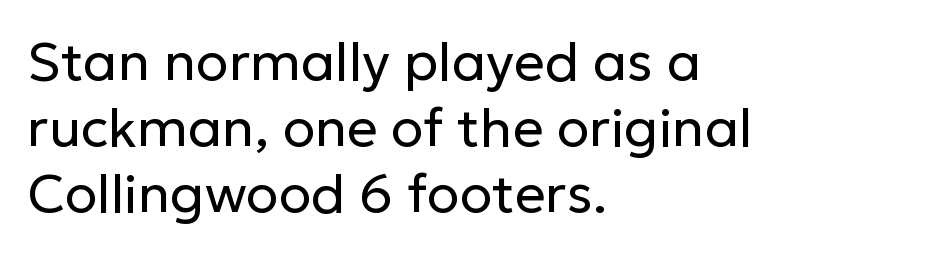
The image shows 54 px regular-weight sans-serif type, upright; set left-aligned, line spacing 1.22x, normal letter spacing, not underlined; low stroke contrast and a medium x-height.
